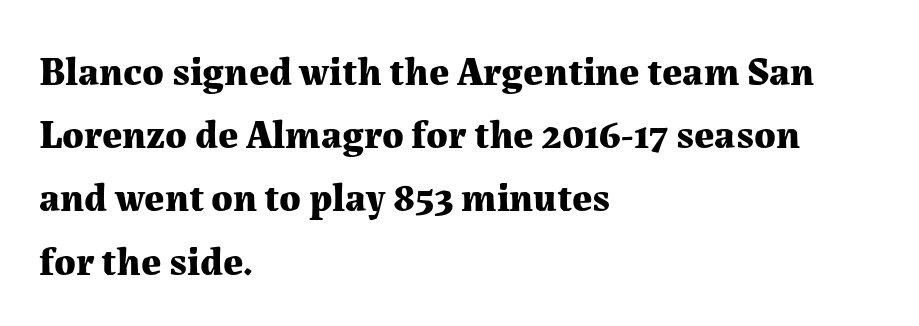
{"serif": "yes", "italic": "no", "bold": "yes", "weight": "bold", "width": "normal", "stroke_contrast": "medium", "x_height": "medium", "monospaced": "no", "underline": "no", "align": "left", "line_spacing": "normal", "line_spacing_ratio": 1.58, "letter_spacing": "normal", "letter_spacing_em": 0.0, "glyph_px": 40}
